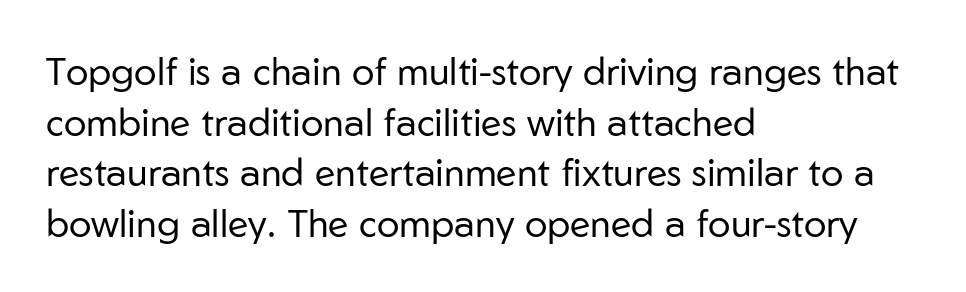
Q: Is the text bold? A: No.
Q: Is the text italic (slanted)? A: No, it is upright.
Q: Is the typeface a serif or a sans-serif typeface? A: Sans-serif.
Q: Is the text underlined? A: No.
Q: How is the paragraph aligned? A: Left-aligned.
Q: Is the spacing between letters normal or unusually wide? A: Normal.
Q: Is the spacing between lines tight, normal or loose? A: Normal.
Q: Width (condensed, normal, or wide)? A: Normal.
Q: Stroke contrast? A: Low.
Q: x-height? A: Medium.
Q: Monospaced? A: No.
